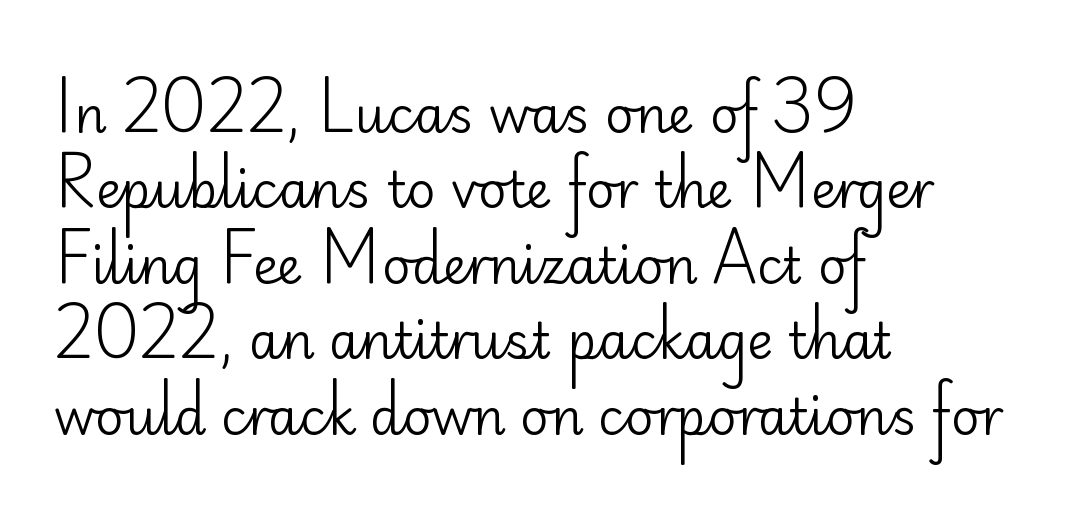
{"serif": "no", "italic": "no", "bold": "no", "weight": "regular", "width": "normal", "stroke_contrast": "low", "x_height": "small", "monospaced": "no", "underline": "no", "align": "left", "line_spacing": "normal", "line_spacing_ratio": 1.51, "letter_spacing": "normal", "letter_spacing_em": 0.0, "glyph_px": 50}
